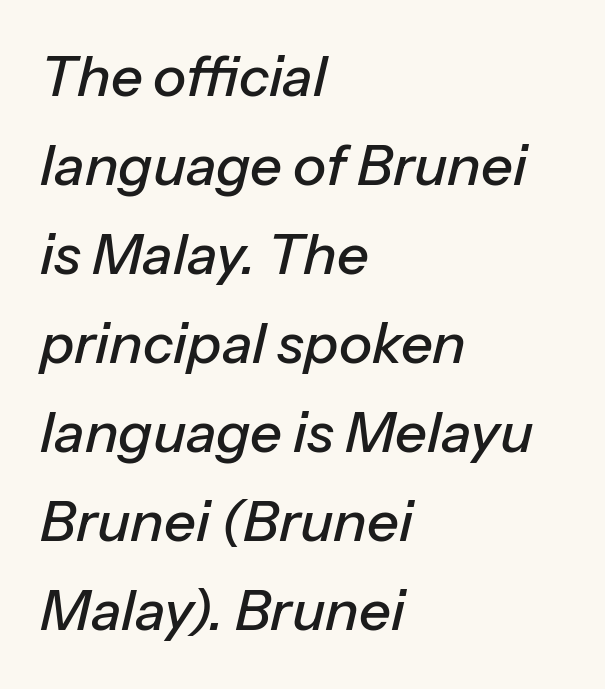
The image shows 56 px text type, italic (leaning right); set left-aligned, normal line spacing (1.59x), normal letter spacing, not underlined; low stroke contrast and a medium x-height.
